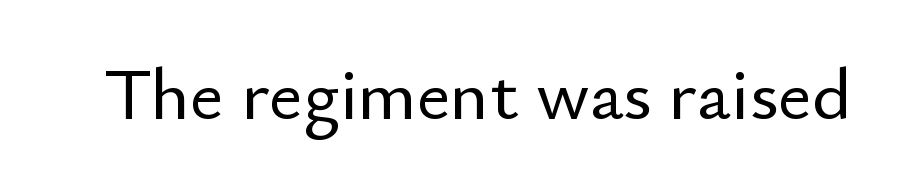
Q: Is the text italic (slanted)? A: No, it is upright.
Q: Is the typeface a serif or a sans-serif typeface? A: Sans-serif.
Q: Is the text underlined? A: No.
Q: Is the spacing between letters normal or unusually wide? A: Normal.
Q: Width (condensed, normal, or wide)? A: Normal.
Q: Stroke contrast? A: Low.
Q: x-height? A: Small.
Q: Monospaced? A: No.
